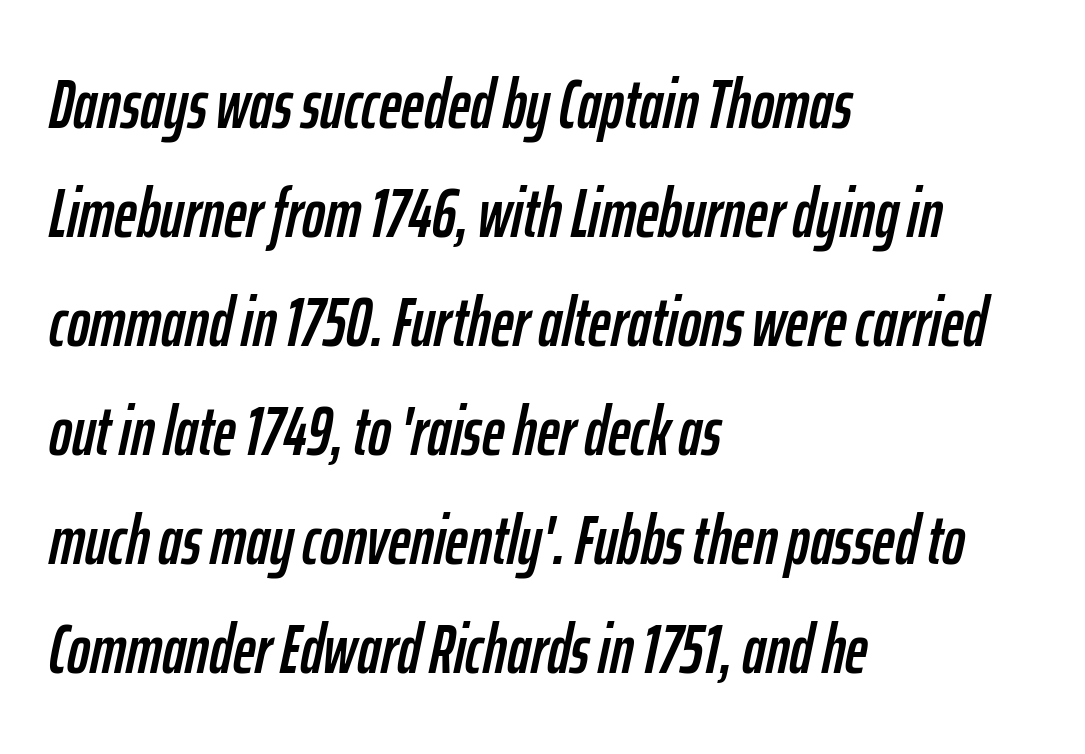
Q: Is the text italic (slanted)? A: Yes, it leans right by about 12 degrees.
Q: Is the text underlined? A: No.
Q: How is the paragraph aligned? A: Left-aligned.
Q: Is the spacing between letters normal or unusually wide? A: Normal.
Q: Is the spacing between lines tight, normal or loose? A: Normal.
Q: Width (condensed, normal, or wide)? A: Condensed.
Q: Stroke contrast? A: Low.
Q: x-height? A: Medium.
Q: Monospaced? A: No.
